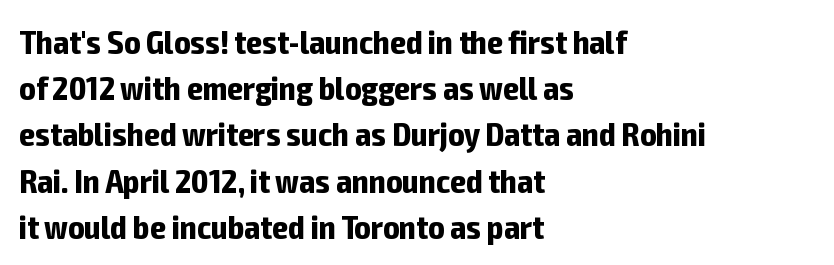
The designer went with a sans here, leaving each stem footless. The ragged edge is on the right, which tells us the setting is flush left. A typesetter would call this proportional, since set widths differ per character. What stands out about the letter spacing? Nothing — it is the standard amount.
